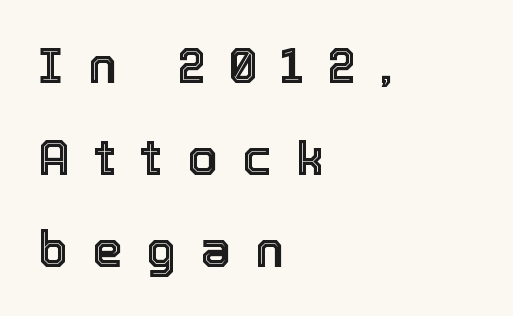
Proportional: the letters do not fall into vertical columns. Italic: no, the glyphs are upright roman. No word sits above an underline. Tracking here is generous; glyphs stand well apart from one another. The rendering anchors every line to the left-hand side.
